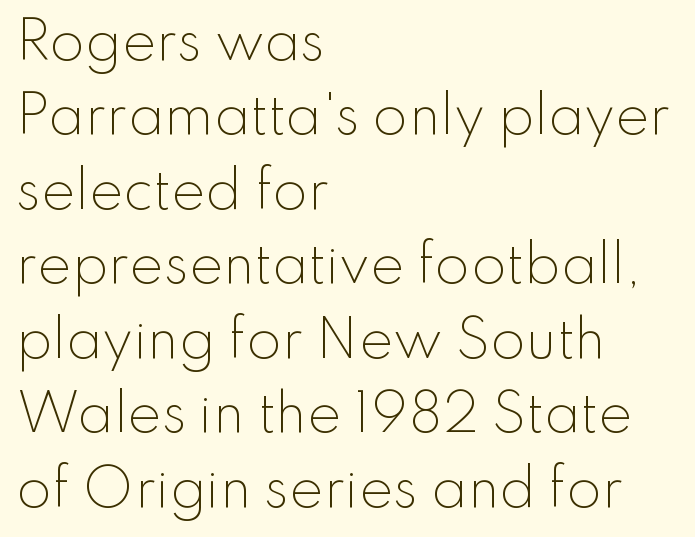
The gap between lines stays unmarked. Each letter keeps its own natural width here, so spacing adapts to shape. Alignment: flush left. The glyphs in this specimen are sans serif.
